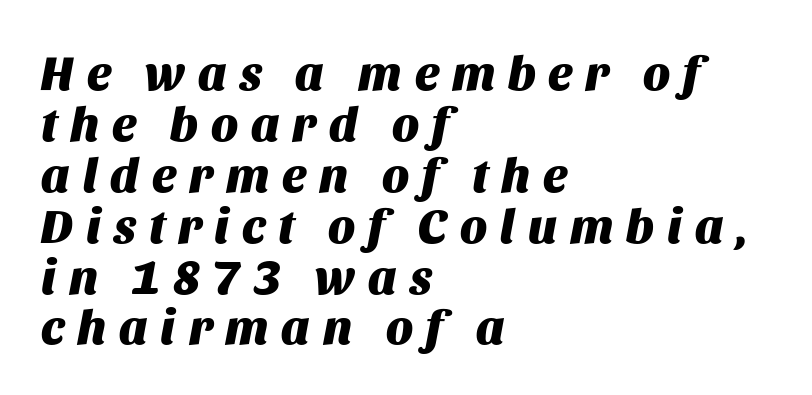
Q: Is the text bold? A: Yes.
Q: Is the text italic (slanted)? A: Yes, it leans right by about 11 degrees.
Q: Is the text underlined? A: No.
Q: How is the paragraph aligned? A: Left-aligned.
Q: Is the spacing between letters normal or unusually wide? A: Unusually wide.
Q: Is the spacing between lines tight, normal or loose? A: Tight.
Q: Width (condensed, normal, or wide)? A: Normal.
Q: Stroke contrast? A: Medium.
Q: x-height? A: Large.
Q: Monospaced? A: No.
